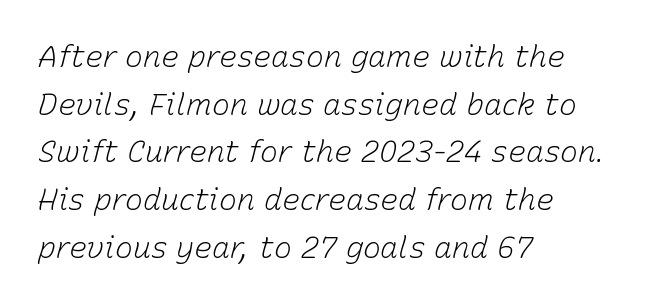
The image shows 30 px light type, italic (leaning right); set left-aligned, normal line spacing (1.59x), normal letter spacing, not underlined; low stroke contrast and a medium x-height.
